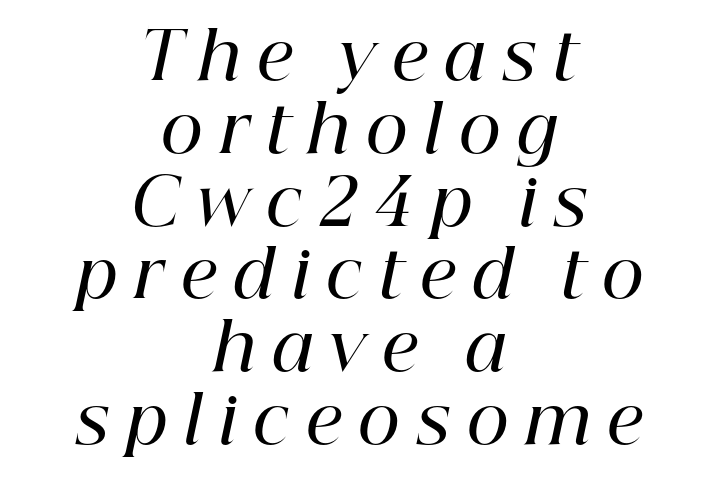
Proportional: the letters do not fall into vertical columns. The rendering inserts visible extra space after every character. The string is rendered with underlining switched off. Italic: yes, the glyphs are oblique.
